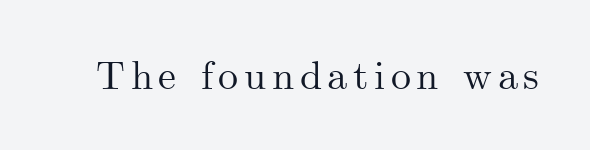
Q: Is the text italic (slanted)? A: No, it is upright.
Q: Is the typeface a serif or a sans-serif typeface? A: Serif.
Q: Is the text underlined? A: No.
Q: Width (condensed, normal, or wide)? A: Normal.
Q: Stroke contrast? A: Medium.
Q: x-height? A: Small.
Q: Monospaced? A: No.
